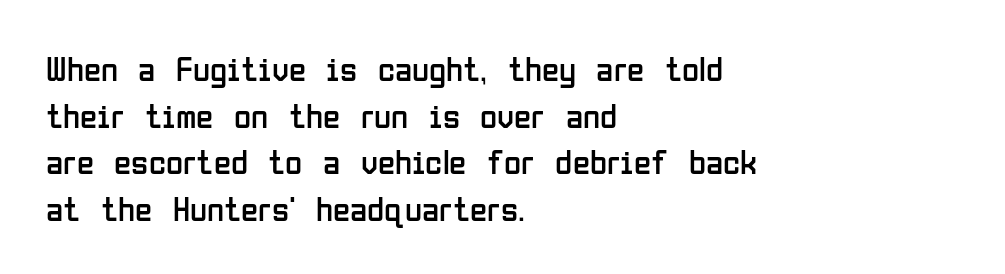
Weight: regular or lighter. The line texture is even and compact thanks to regular tracking. A typesetter would mark this as roman, not italic. Here the designer chose a conventional face with non-uniform glyph widths. Leading matches the norm, producing a regular column. Horizontal alignment here is leftward, the default for most running prose.
